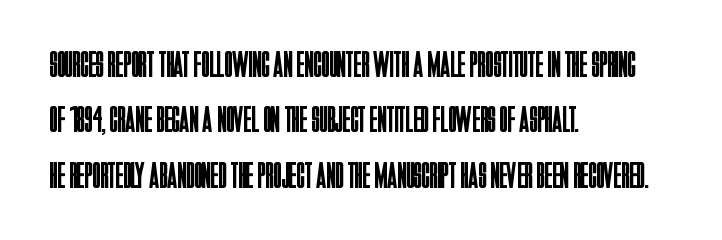
{"serif": "no", "italic": "no", "bold": "no", "weight": "regular", "width": "condensed", "stroke_contrast": "low", "x_height": "large", "monospaced": "no", "underline": "no", "align": "left", "line_spacing": "normal", "line_spacing_ratio": 1.5, "letter_spacing": "normal", "letter_spacing_em": 0.0, "glyph_px": 37}
